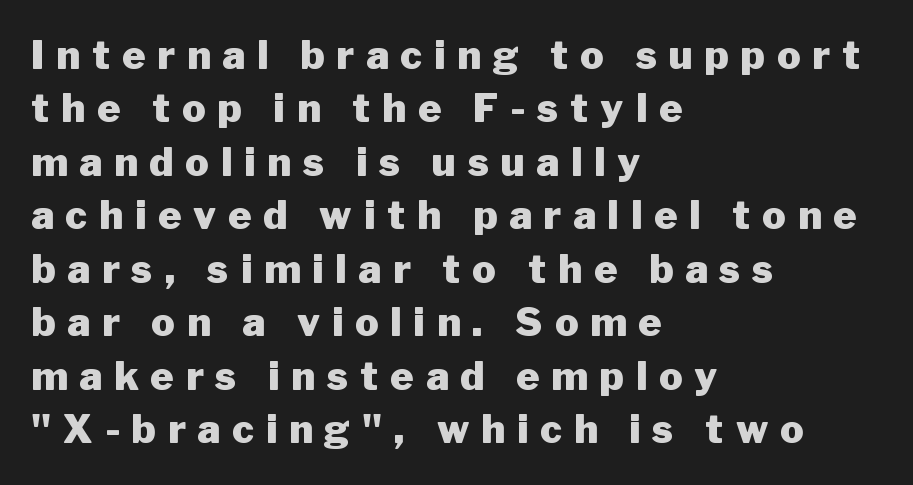
A typesetter would call this leading conventional body-copy spacing. The font's upright variant was chosen for this text. Weight check: bold — yes, fully. The type is letterspaced generously, with wide tracking. The gap between lines stays unmarked.
